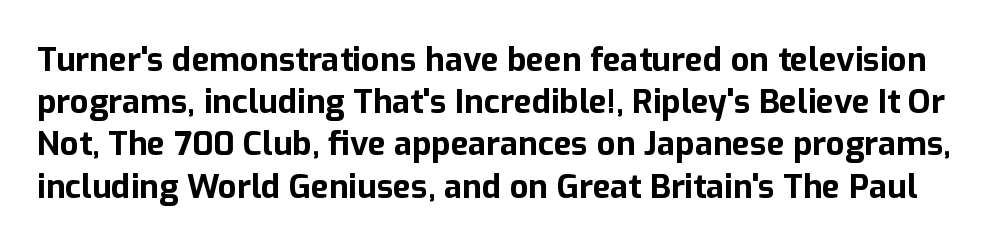
Q: Is the text bold? A: Yes.
Q: Is the text italic (slanted)? A: No, it is upright.
Q: Is the typeface a serif or a sans-serif typeface? A: Sans-serif.
Q: Is the text underlined? A: No.
Q: Is the spacing between letters normal or unusually wide? A: Normal.
Q: Is the spacing between lines tight, normal or loose? A: Normal.
Q: Width (condensed, normal, or wide)? A: Normal.
Q: Stroke contrast? A: Low.
Q: x-height? A: Medium.
Q: Monospaced? A: No.
